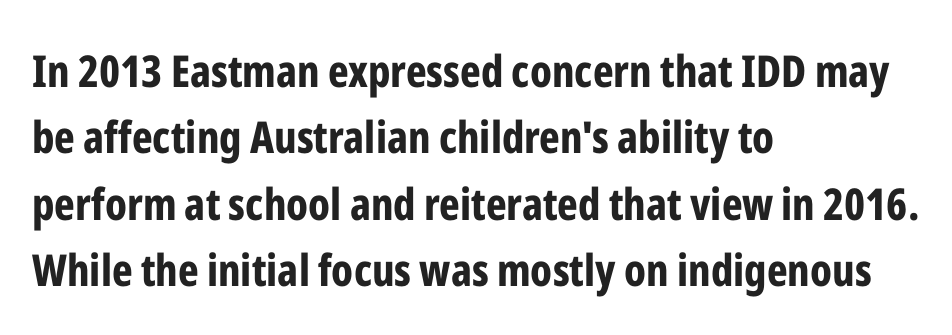
Q: Is the text bold? A: Yes.
Q: Is the text italic (slanted)? A: No, it is upright.
Q: Is the typeface a serif or a sans-serif typeface? A: Sans-serif.
Q: Is the text underlined? A: No.
Q: How is the paragraph aligned? A: Left-aligned.
Q: Is the spacing between letters normal or unusually wide? A: Normal.
Q: Is the spacing between lines tight, normal or loose? A: Normal.
Q: Width (condensed, normal, or wide)? A: Condensed.
Q: Stroke contrast? A: Low.
Q: x-height? A: Medium.
Q: Monospaced? A: No.
